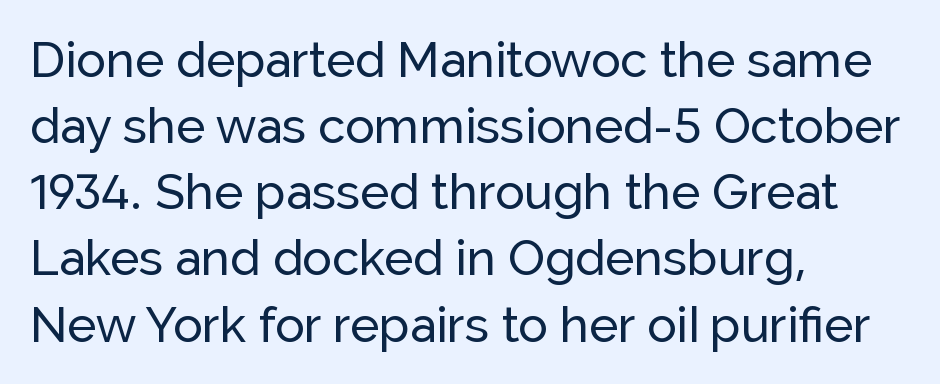
Q: Is the text italic (slanted)? A: No, it is upright.
Q: Is the typeface a serif or a sans-serif typeface? A: Sans-serif.
Q: Is the text underlined? A: No.
Q: How is the paragraph aligned? A: Left-aligned.
Q: Is the spacing between letters normal or unusually wide? A: Normal.
Q: Is the spacing between lines tight, normal or loose? A: Normal.
Q: Width (condensed, normal, or wide)? A: Normal.
Q: Stroke contrast? A: Low.
Q: x-height? A: Medium.
Q: Monospaced? A: No.
